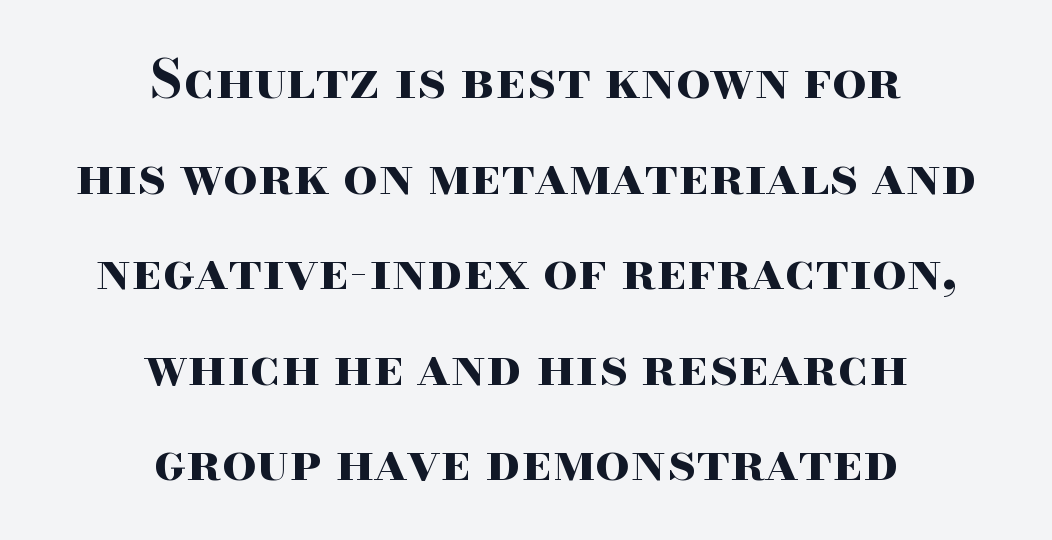
The letters advance in unequal steps, a hallmark of proportional type. Tracking here is standard; glyphs follow each other at the usual distance. Strokes here are thick enough to call this a true bold. The text block is weighted toward neither margin, spreading evenly from the middle. The axis of the letterforms is exactly vertical.
